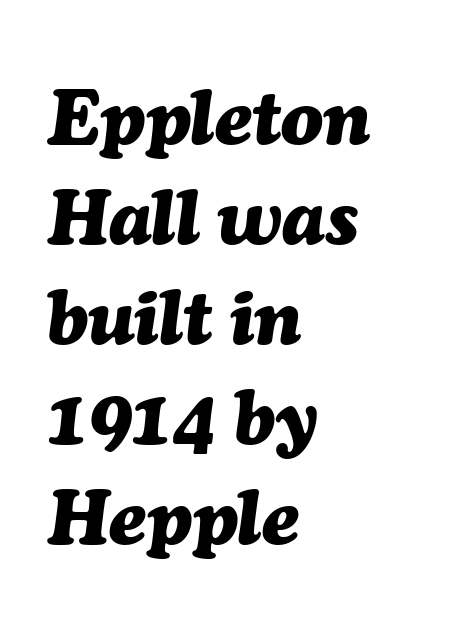
{"italic": "yes", "lean": "right", "slant_degrees": 7, "bold": "yes", "weight": "heavy", "width": "normal", "stroke_contrast": "medium", "x_height": "medium", "monospaced": "no", "underline": "no", "align": "left", "line_spacing": "normal", "line_spacing_ratio": 1.3, "letter_spacing": "normal", "letter_spacing_em": 0.0, "glyph_px": 77}
